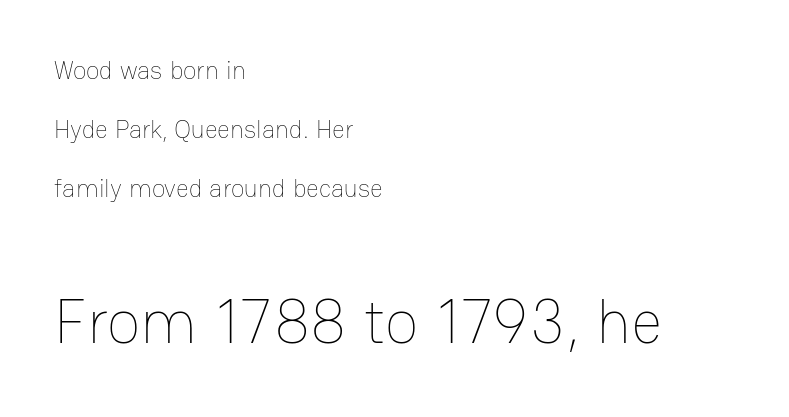
The image shows 62 px thin type, upright; set left-aligned, loose line spacing (2.37x), normal letter spacing, not underlined; the second (bottom) block is 2.48x larger; low stroke contrast and a medium x-height.
